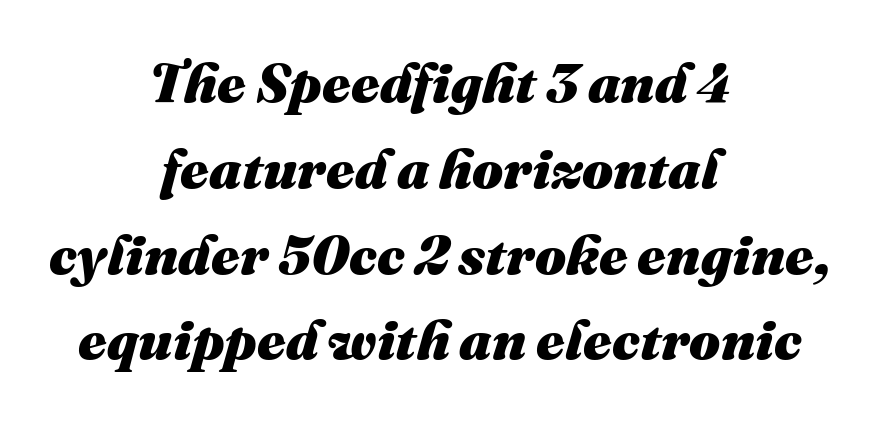
Each new line begins a customary step beneath the previous one. This sample uses plain, unmodified letter spacing. Think of a printed novel: that variable character pitch is what you see here. The lines are quadded center. The rendering uses a bold face; every stroke is thick and dark. If you drew a line through each stem, it would be angled.
